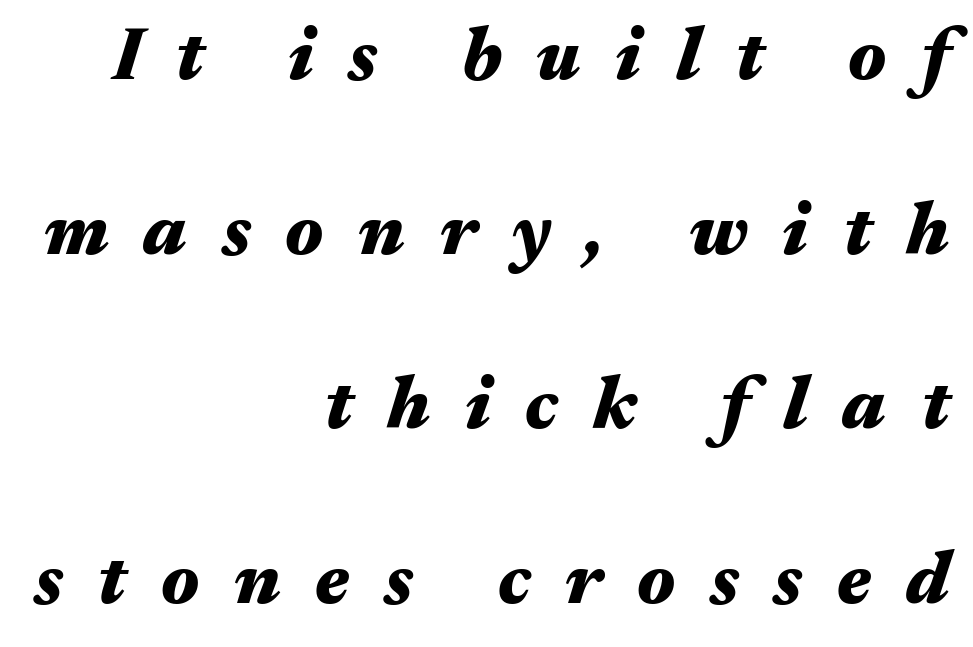
The image shows 74 px heavy, wide type, italic (leaning right); set right-aligned, loose line spacing (2.36x), unusually wide letter spacing (+0.47 em), not underlined; medium stroke contrast and a medium x-height.
